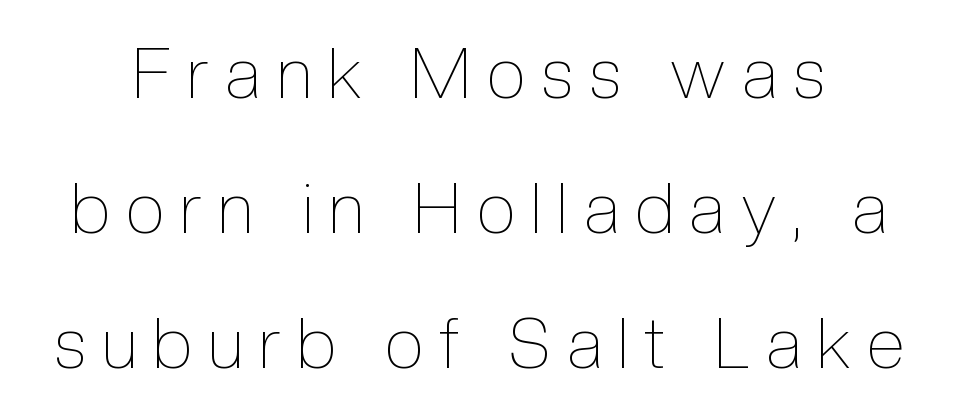
{"italic": "no", "bold": "no", "weight": "thin", "width": "condensed", "x_height": "medium", "monospaced": "no", "underline": "no", "line_spacing": "loose", "line_spacing_ratio": 1.93, "letter_spacing": "wide", "letter_spacing_em": 0.23, "glyph_px": 70}
